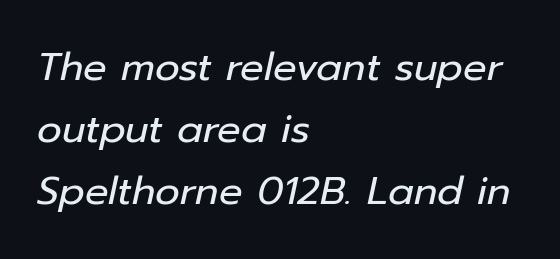
The foot of each line stays bare and open. Glyph-to-glyph distance matches everyday printed text. Bold? No — there's no thickening of the strokes. Notice how the stems are inclined rather than vertical — that's the hallmark of italics. Is there much room between lines? A standard amount, neither cramped nor airy.
